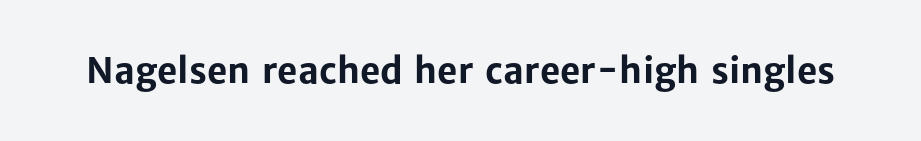
{"serif": "no", "italic": "no", "bold": "yes", "weight": "bold", "width": "normal", "stroke_contrast": "low", "x_height": "medium", "monospaced": "no", "underline": "no", "letter_spacing": "normal", "letter_spacing_em": 0.0, "glyph_px": 35}
